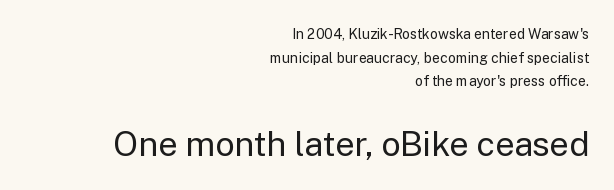
{"serif": "no", "italic": "no", "bold": "no", "weight": "regular", "width": "normal", "stroke_contrast": "low", "x_height": "medium", "monospaced": "no", "underline": "no", "align": "right", "line_spacing": "normal", "line_spacing_ratio": 1.69, "letter_spacing": "normal", "letter_spacing_em": 0.0, "larger_block": "second", "size_ratio": 2.43, "glyph_px": 34}
